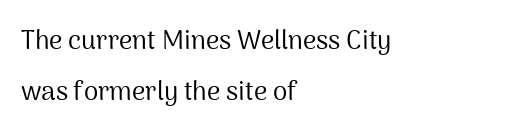
{"italic": "no", "bold": "no", "underline": "no", "align": "left", "line_spacing": "loose", "line_spacing_ratio": 1.95, "letter_spacing": "normal", "letter_spacing_em": 0.0, "glyph_px": 26}
